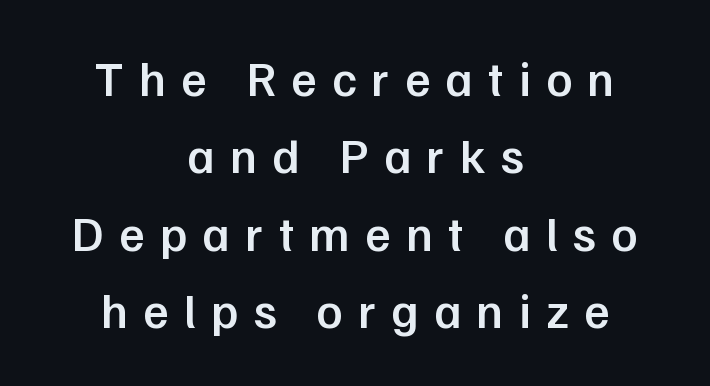
Q: Is the text bold? A: Semi-bold.
Q: Is the text italic (slanted)? A: No, it is upright.
Q: Is the typeface a serif or a sans-serif typeface? A: Sans-serif.
Q: Is the text underlined? A: No.
Q: How is the paragraph aligned? A: Centered.
Q: Is the spacing between letters normal or unusually wide? A: Unusually wide.
Q: Is the spacing between lines tight, normal or loose? A: Normal.
Q: Width (condensed, normal, or wide)? A: Normal.
Q: Stroke contrast? A: Low.
Q: x-height? A: Medium.
Q: Monospaced? A: No.
